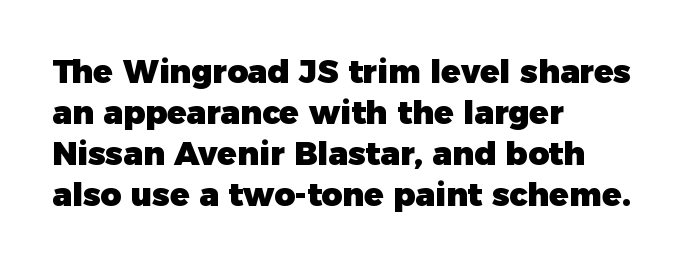
{"serif": "no", "italic": "no", "bold": "yes", "weight": "heavy", "width": "normal", "stroke_contrast": "low", "x_height": "medium", "monospaced": "no", "underline": "no", "align": "left", "line_spacing": "normal", "line_spacing_ratio": 1.28, "letter_spacing": "normal", "letter_spacing_em": 0.0, "glyph_px": 32}
